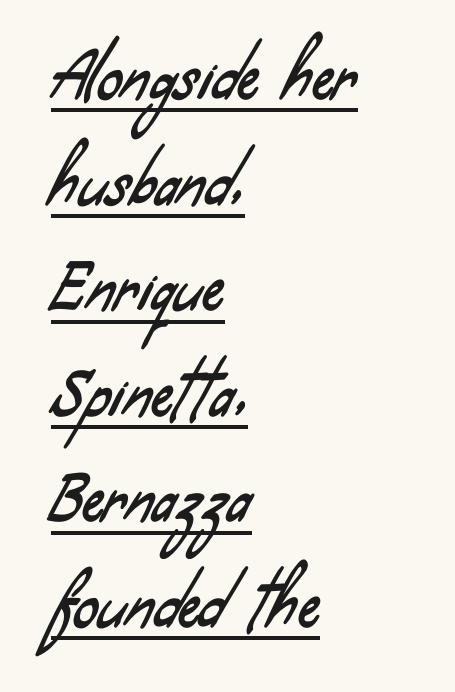
The image shows 61 px condensed sans-serif type; set left-aligned, line spacing 1.73x, normal letter spacing, underlined; low stroke contrast and a small x-height.
